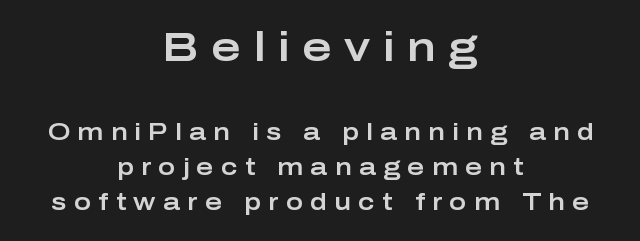
{"serif": "no", "italic": "no", "width": "wide", "stroke_contrast": "low", "x_height": "medium", "monospaced": "no", "underline": "no", "align": "center", "line_spacing": "normal", "line_spacing_ratio": 1.54, "letter_spacing": "wide", "letter_spacing_em": 0.32, "larger_block": "first", "size_ratio": 1.74, "glyph_px": 40}
